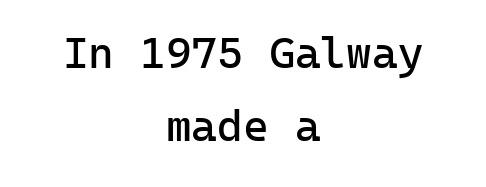
Tracking here is standard; glyphs follow each other at the usual distance. The specimen omits any rule beneath the text block's lines. The designer left line spacing at the default. Horizontal alignment here is central, giving a formal, balanced look. Note: no serifs on the glyphs. Monospaced: the letters line up in strict vertical columns.
